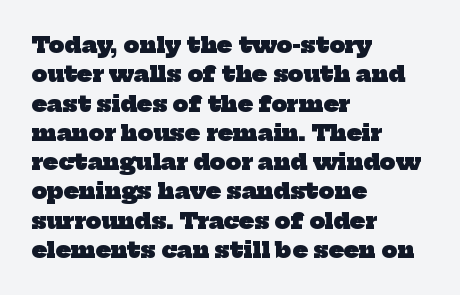
Q: Is the text bold? A: Yes.
Q: Is the text underlined? A: No.
Q: How is the paragraph aligned? A: Left-aligned.
Q: Is the spacing between letters normal or unusually wide? A: Normal.
Q: Is the spacing between lines tight, normal or loose? A: Normal.
